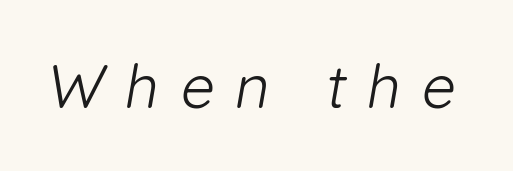
Weight: in the light-to-regular range. Look at the tracking — it's clearly loosened, letters drifting apart. Note the varied advance widths — an 'i' is clearly narrower than an 'm'. The designer went with a sans here, leaving each stem footless. Anything drawn beneath the words? Only blank space.
